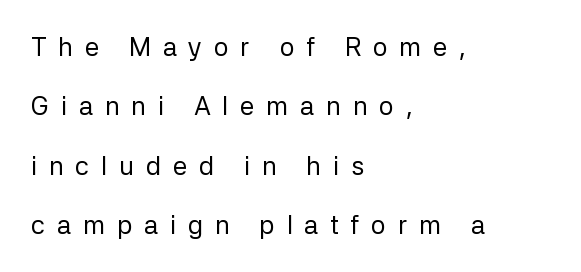
Q: Is the text bold? A: No.
Q: Is the text italic (slanted)? A: No, it is upright.
Q: Is the text underlined? A: No.
Q: How is the paragraph aligned? A: Left-aligned.
Q: Is the spacing between letters normal or unusually wide? A: Unusually wide.
Q: Is the spacing between lines tight, normal or loose? A: Loose.
